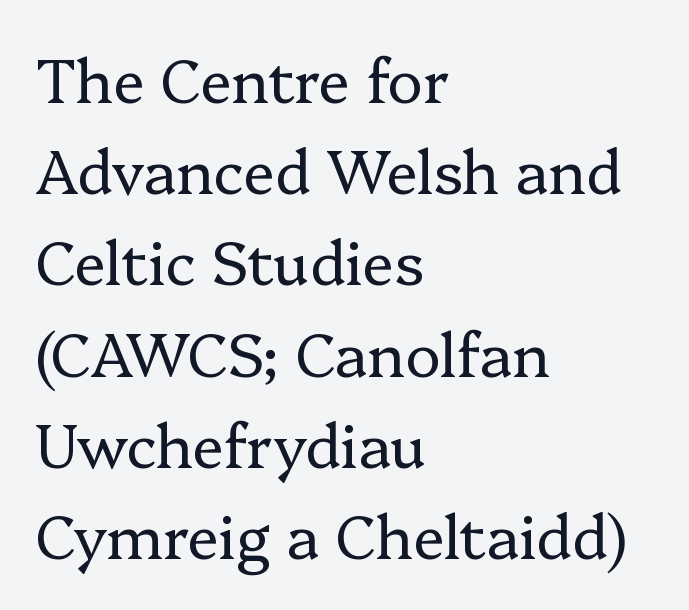
What kind of face is this? One with serifs. This rendering uses left alignment, leaving the right contour irregular. Rendered with straight, roman letterforms. Default kerning and tracking; the words read as compact shapes.
